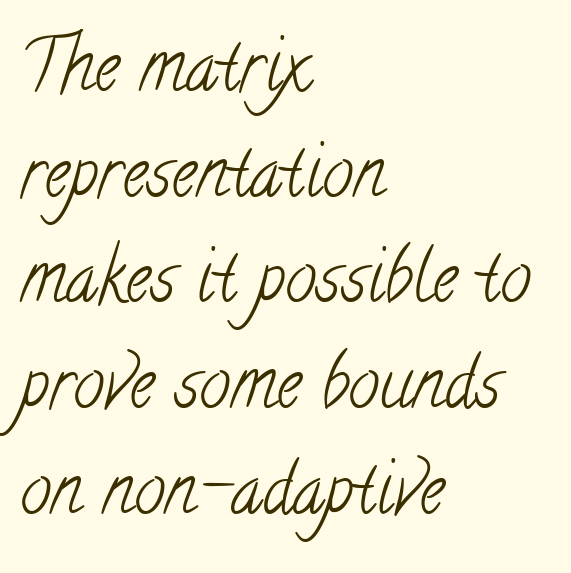
The image shows 70 px light, condensed serif type; set left-aligned, normal line spacing (1.51x), normal letter spacing, not underlined; low stroke contrast and a small x-height.
